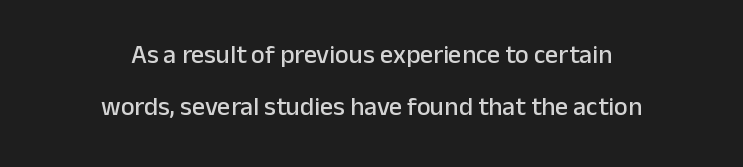
The image shows 26 px text type, upright; set centered, loose line spacing (2.01x), normal letter spacing, not underlined.
